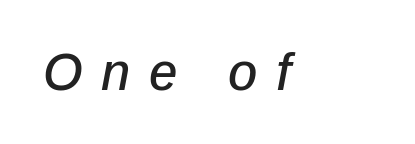
The image shows 51 px text type, italic (leaning right); set unusually wide letter spacing (+0.36 em), not underlined; low stroke contrast and a medium x-height.
